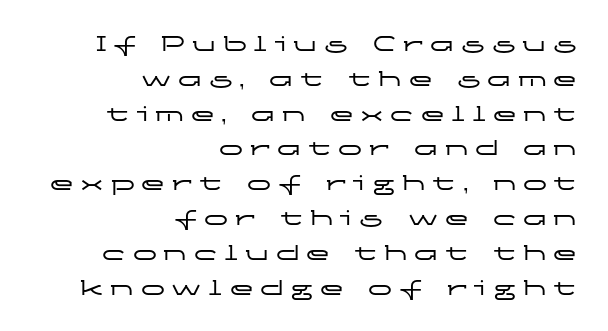
Q: Is the text italic (slanted)? A: No, it is upright.
Q: Is the text underlined? A: No.
Q: How is the paragraph aligned? A: Right-aligned.
Q: Is the spacing between letters normal or unusually wide? A: Unusually wide.
Q: Is the spacing between lines tight, normal or loose? A: Normal.
